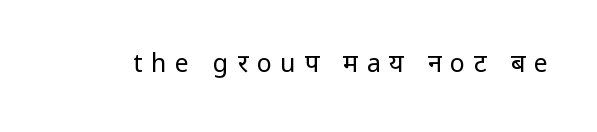
You could only call the tracking loose — the letters float apart. This reads as an unemphasized weight, regular at the heaviest. The gap between lines stays unmarked. Posture: straight, roman, zero tilt.
